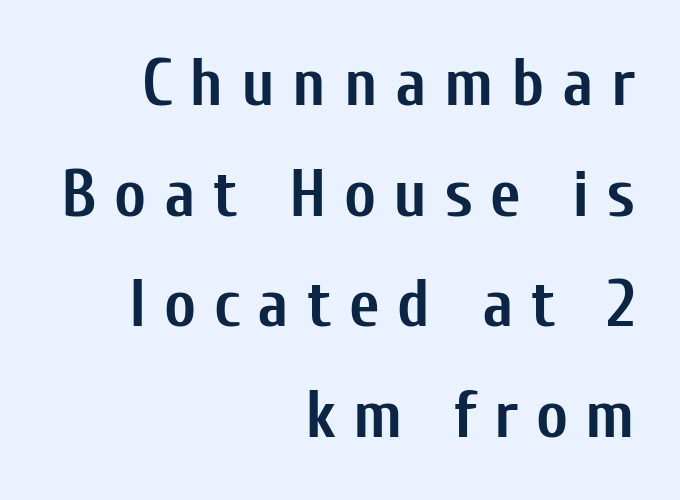
The image shows 67 px semibold, condensed sans-serif type, upright; set right-aligned, normal line spacing (1.65x), unusually wide letter spacing (+0.26 em), not underlined; low stroke contrast and a medium x-height.
